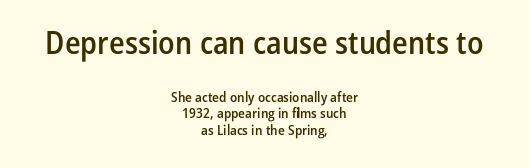
The image shows 32 px semibold, condensed sans-serif type, upright; set centered, tight line spacing (1.15x), normal letter spacing, not underlined; the first (top) block is 2.29x larger; low stroke contrast and a medium x-height.
